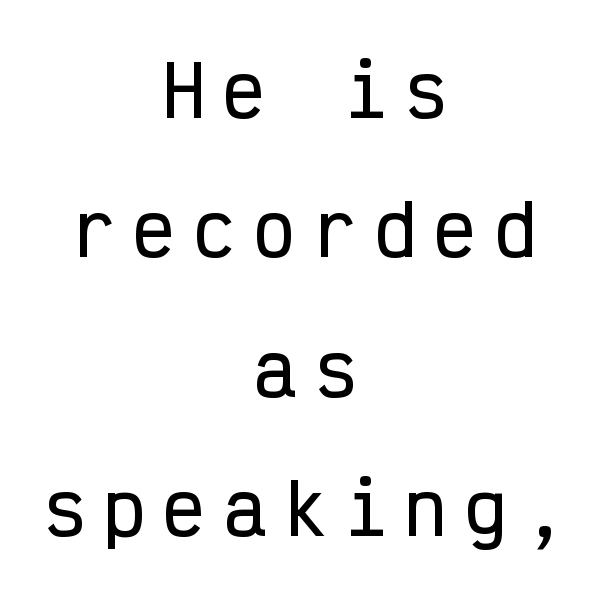
Does the lettering tilt? It doesn't — this is upright. Look at the bottom of the vertical strokes: they stop flat, with no serifs. The setting favours the middle, as headings and verse often do. Note the uniform advance width — an 'i' takes as much space as an 'm'. Loose tracking; the words dissolve into strings of separated letters. The vertical gap from one line to the next is large.
